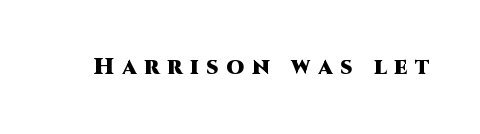
This sample uses an upright cut, with every glyph sitting square on the baseline. Unmarked baselines from the first word to the last. Spacing between characters has been opened up far beyond the box default. How heavy is the stroke? Heavy — this is a bold.
